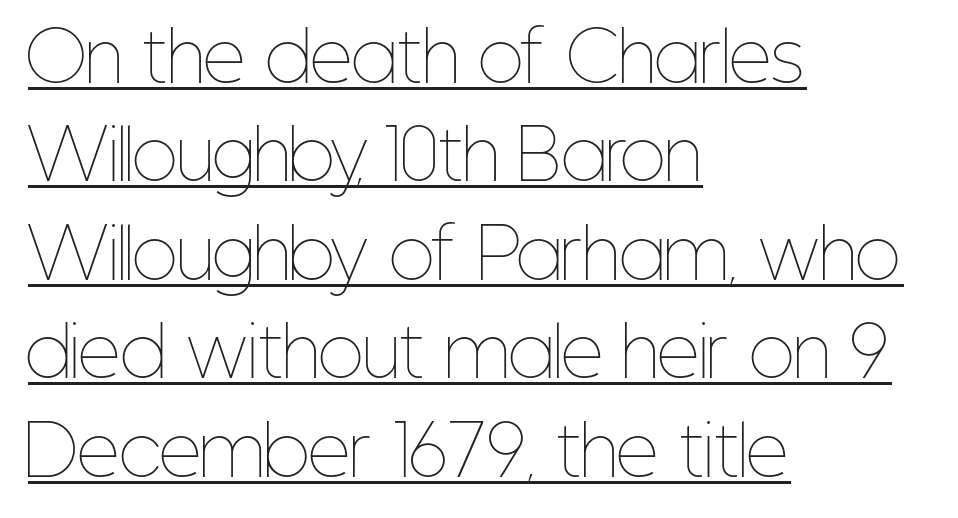
{"italic": "no", "bold": "no", "weight": "thin", "width": "condensed", "stroke_contrast": "low", "x_height": "medium", "monospaced": "no", "underline": "yes", "align": "left", "line_spacing": "normal", "line_spacing_ratio": 1.47, "letter_spacing": "normal", "letter_spacing_em": 0.0, "glyph_px": 67}
